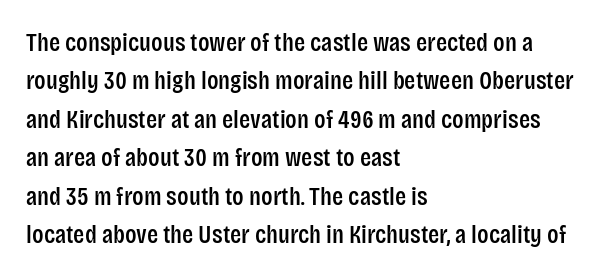
{"italic": "no", "underline": "no", "align": "left", "line_spacing": "normal", "line_spacing_ratio": 1.48, "letter_spacing": "normal", "letter_spacing_em": 0.0, "glyph_px": 26}
